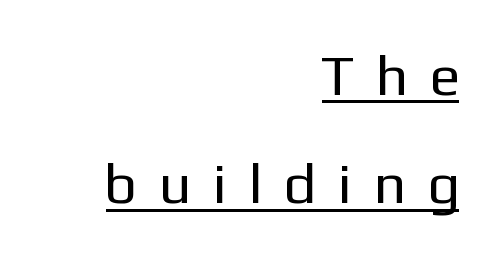
Tall strokes in this sample are plumb rather than angled. The setting favours the right margin, as signatures and pull-quotes sometimes do. The rendered words wear a rule along their underside. What stands out about the letter spacing? Its width — letters are far apart. This sample has the flowing, uneven cadence of proportional lettering.
